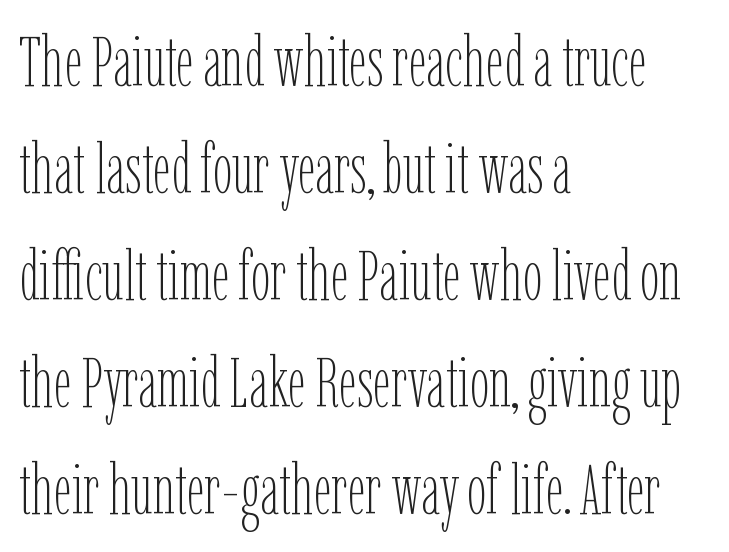
Horizontal alignment here is leftward, the default for most running prose. Words float on clear page, feet unadorned. Summary of vertical rhythm: regular, with standard interline spacing. Quick note: not italic, upright. The tracking reads as untouched default to a designer's eye.
